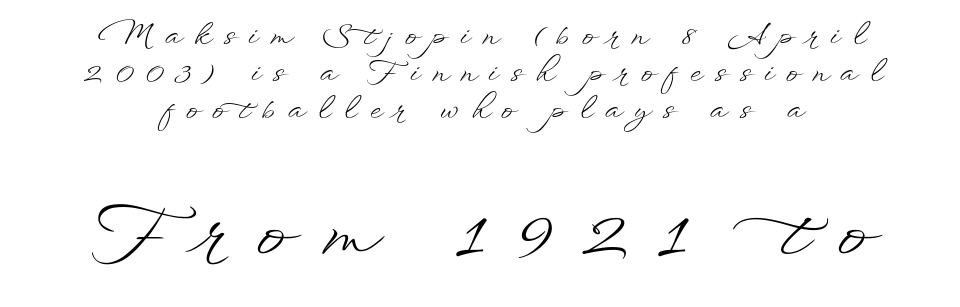
The image shows 73 px light, wide type; set centered, normal line spacing (1.28x), unusually wide letter spacing (+0.44 em), not underlined; the second (bottom) block is 2.52x larger; low stroke contrast and a small x-height.
